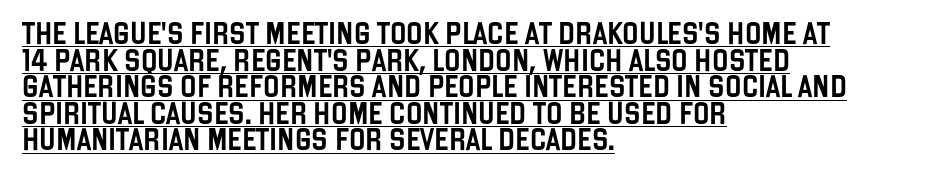
A roman cut, with each character standing at attention. This is underlined copy, the kind a proofreader might mark for attention. Each word holds together tightly as a unit, with standard inter-letter gaps. One-word summary of the alignment: left.
